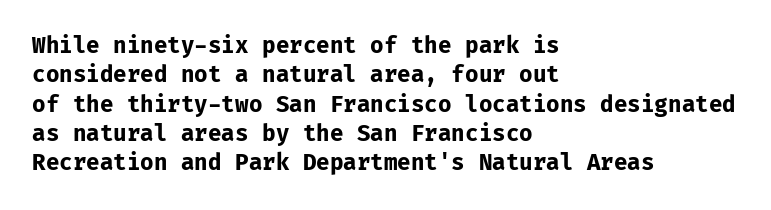
Every character sits straight up, as roman type does. Visually the block forms a straight wall on the left and a jagged coastline on the right. I'd describe the lettering as bold — thick and assertive. Unmarked baselines from the first word to the last.
